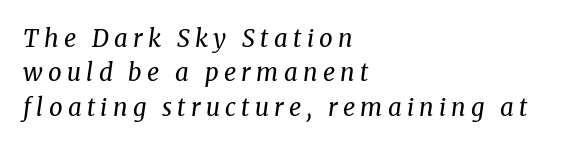
{"italic": "yes", "lean": "right", "slant_degrees": 8, "bold": "no", "underline": "no", "align": "left", "line_spacing": "normal", "line_spacing_ratio": 1.43, "letter_spacing": "wide", "letter_spacing_em": 0.22, "glyph_px": 24}
